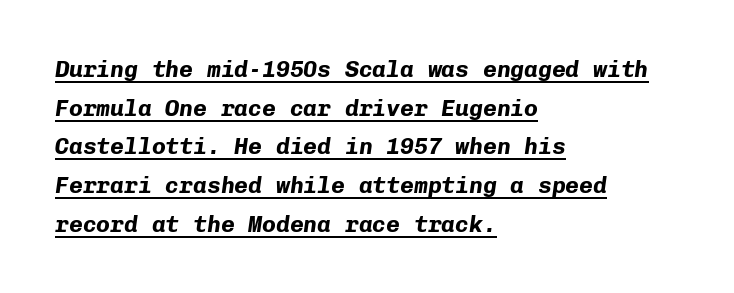
{"italic": "yes", "lean": "right", "slant_degrees": 8, "bold": "yes", "underline": "yes", "align": "left", "line_spacing": "normal", "line_spacing_ratio": 1.68, "letter_spacing": "normal", "letter_spacing_em": 0.0, "glyph_px": 23}
